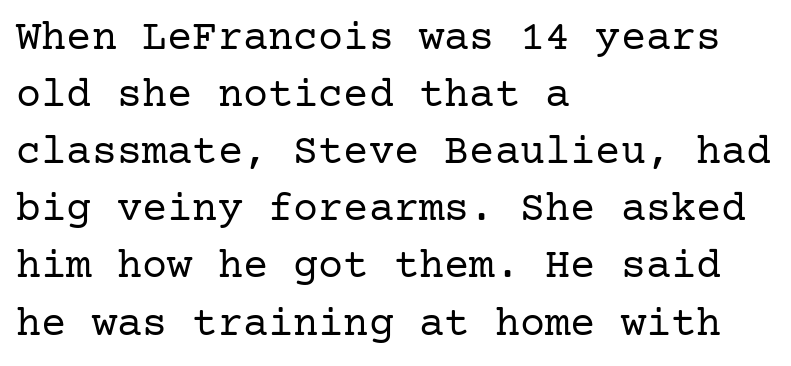
The image shows 42 px regular-weight serif type, upright; set left-aligned, normal line spacing (1.36x), normal letter spacing, not underlined; low stroke contrast and a medium x-height.
